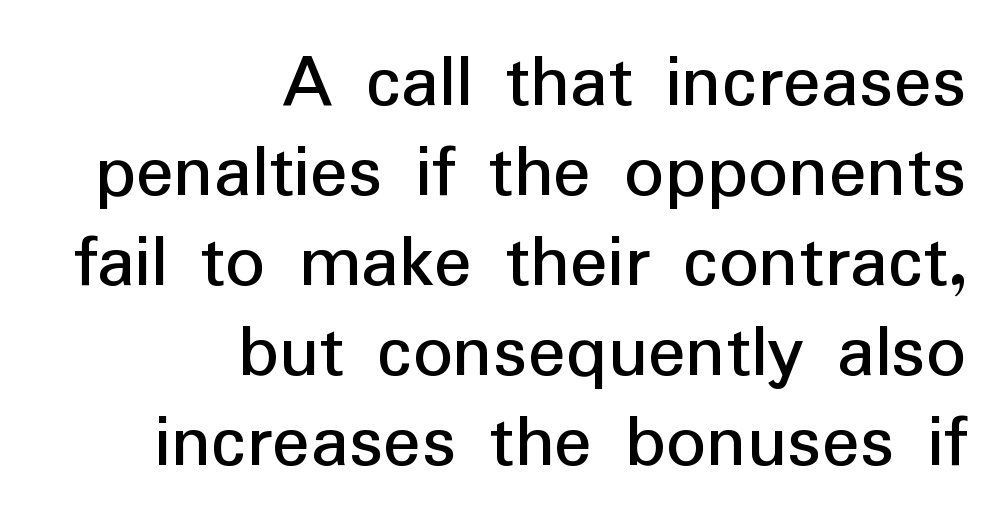
Vertically, the passage feels compressed, each row crowding the next. Typographically, this falls in the sans-serif category. Each row of text sits above clean, open space. Honestly, the letter spacing is just normal — you wouldn't notice it.
